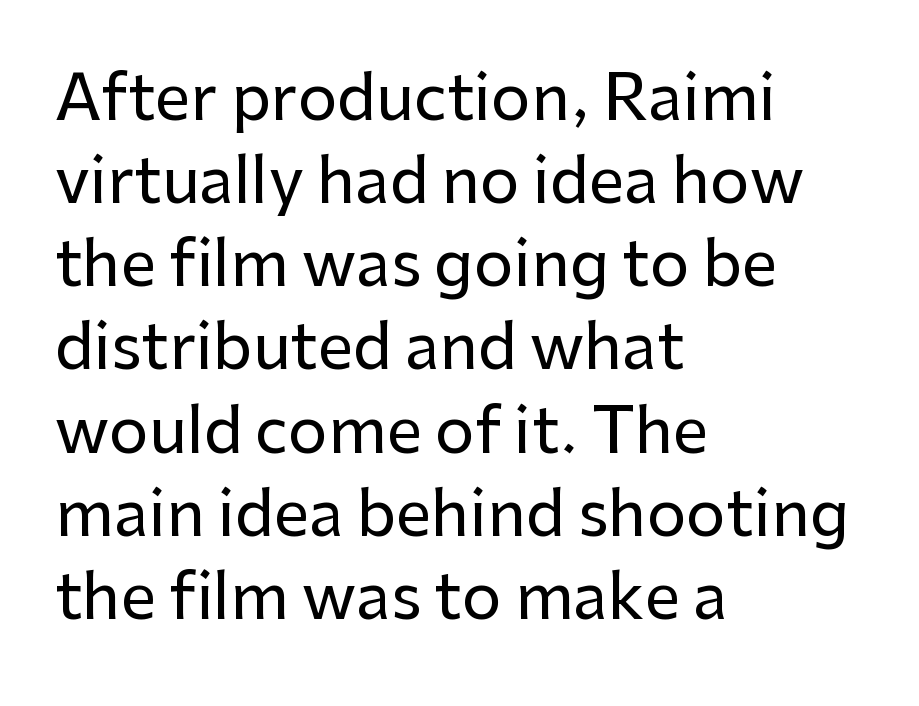
Q: Is the text italic (slanted)? A: No, it is upright.
Q: Is the typeface a serif or a sans-serif typeface? A: Sans-serif.
Q: Is the text underlined? A: No.
Q: How is the paragraph aligned? A: Left-aligned.
Q: Is the spacing between letters normal or unusually wide? A: Normal.
Q: Is the spacing between lines tight, normal or loose? A: Normal.
Q: Width (condensed, normal, or wide)? A: Normal.
Q: Stroke contrast? A: Low.
Q: x-height? A: Medium.
Q: Monospaced? A: No.
